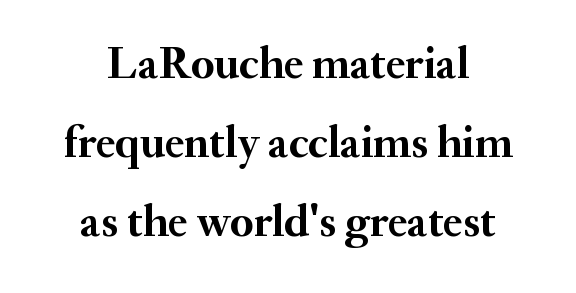
Q: Is the text bold? A: Yes.
Q: Is the text italic (slanted)? A: No, it is upright.
Q: Is the typeface a serif or a sans-serif typeface? A: Serif.
Q: Is the text underlined? A: No.
Q: Is the spacing between letters normal or unusually wide? A: Normal.
Q: Width (condensed, normal, or wide)? A: Normal.
Q: Stroke contrast? A: Medium.
Q: x-height? A: Small.
Q: Monospaced? A: No.
